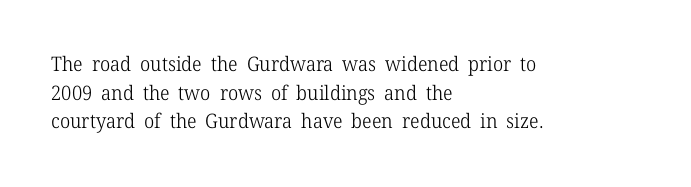
Honestly, the letter spacing is just normal — you wouldn't notice it. Every row of glyphs begins at an identical x-position on the left. The lettering holds an erect, upright posture throughout. A typesetter would call this leading conventional body-copy spacing.
